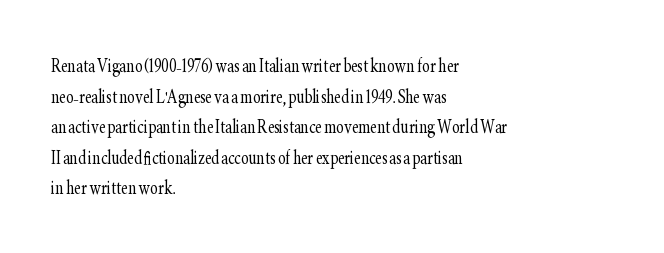
{"italic": "no", "bold": "no", "underline": "no", "align": "left", "line_spacing": "normal", "line_spacing_ratio": 1.33, "letter_spacing": "normal", "letter_spacing_em": 0.0, "glyph_px": 23}
